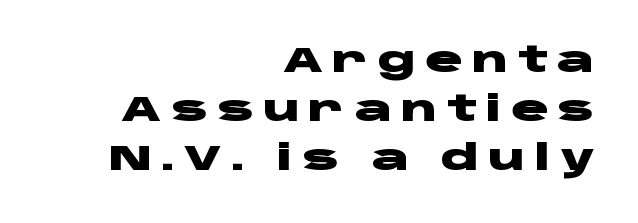
The lettering stays uniformly vertical, giving the passage a roman look. Is the block centered? No — it sits flush against the right margin. Regular leading. You could not count columns in this text — the font is proportionally spaced. Here the glyphs are tracked loosely, breaking word shapes into spaced letters.
